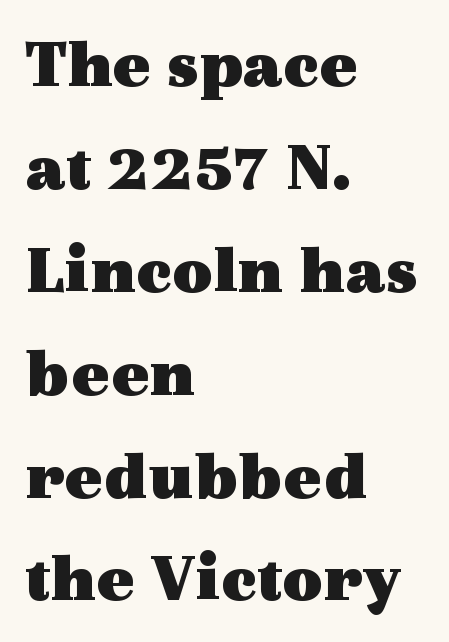
{"serif": "yes", "italic": "no", "bold": "yes", "weight": "heavy", "width": "wide", "x_height": "medium", "monospaced": "no", "underline": "no", "align": "left", "line_spacing": "normal", "line_spacing_ratio": 1.47, "letter_spacing": "normal", "letter_spacing_em": 0.0, "glyph_px": 70}
